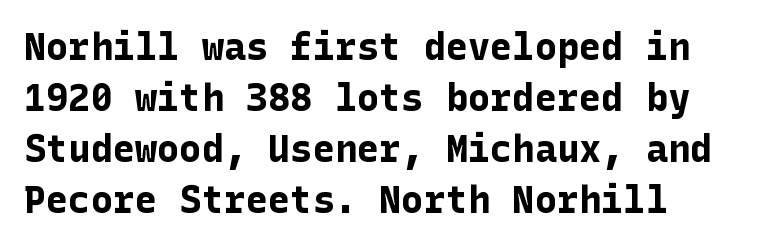
The image shows 37 px bold sans-serif type, upright; set normal line spacing (1.38x), normal letter spacing, not underlined; low stroke contrast and a medium x-height.
